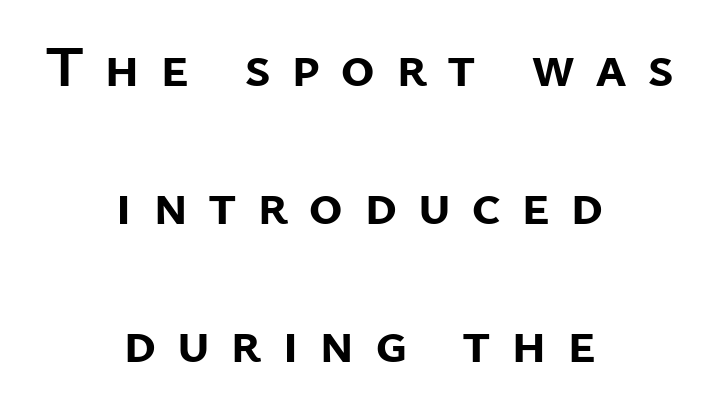
{"serif": "no", "italic": "no", "bold": "yes", "weight": "semibold", "width": "normal", "stroke_contrast": "low", "x_height": "medium", "monospaced": "no", "underline": "no", "align": "center", "line_spacing": "loose", "line_spacing_ratio": 2.34, "letter_spacing": "wide", "letter_spacing_em": 0.34, "glyph_px": 59}
